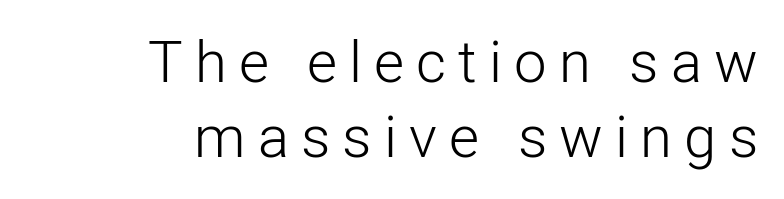
The image shows 58 px light sans-serif type, upright; set right-aligned, normal line spacing (1.3x), unusually wide letter spacing (+0.21 em), not underlined; low stroke contrast and a medium x-height.
